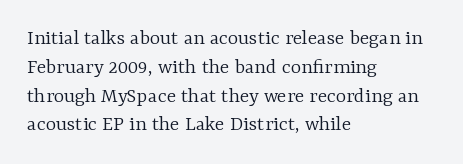
No extra ink here — the face is not bold. The ragged edge is on the right, which tells us the setting is flush left. Decoration check: the copy has no underline. Between one letter and the next there's only the usual sliver of space. No italicization has been applied; the sample stays upright. Successive baselines arrive at the customary interval.
